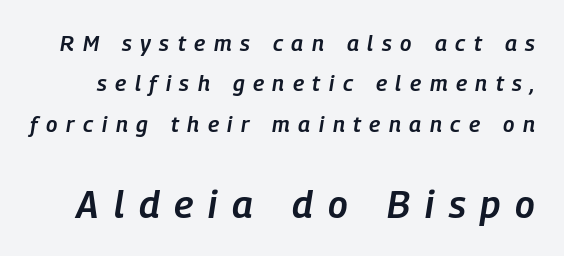
Q: Is the text bold? A: Semi-bold.
Q: Is the text italic (slanted)? A: Yes, it leans right by about 9 degrees.
Q: Is the text underlined? A: No.
Q: Is the spacing between letters normal or unusually wide? A: Unusually wide.
Q: Which block of text is set in a larger size, the first (top) or the second (bottom)? A: The second (bottom) one.
Q: Width (condensed, normal, or wide)? A: Condensed.
Q: Stroke contrast? A: Low.
Q: x-height? A: Medium.
Q: Monospaced? A: No.
